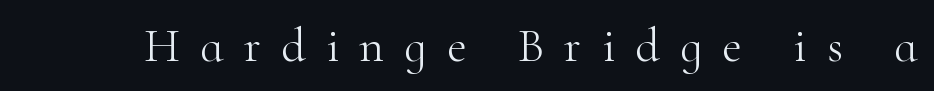
{"serif": "yes", "italic": "no", "bold": "no", "weight": "light", "width": "normal", "stroke_contrast": "high", "x_height": "small", "monospaced": "no", "underline": "no", "letter_spacing": "wide", "letter_spacing_em": 0.42, "glyph_px": 48}
